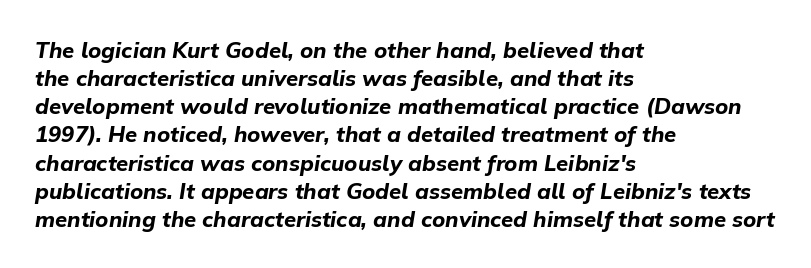
{"italic": "yes", "lean": "right", "slant_degrees": 9, "bold": "yes", "underline": "no", "align": "left", "line_spacing": "normal", "line_spacing_ratio": 1.28, "letter_spacing": "normal", "letter_spacing_em": 0.0, "glyph_px": 22}
